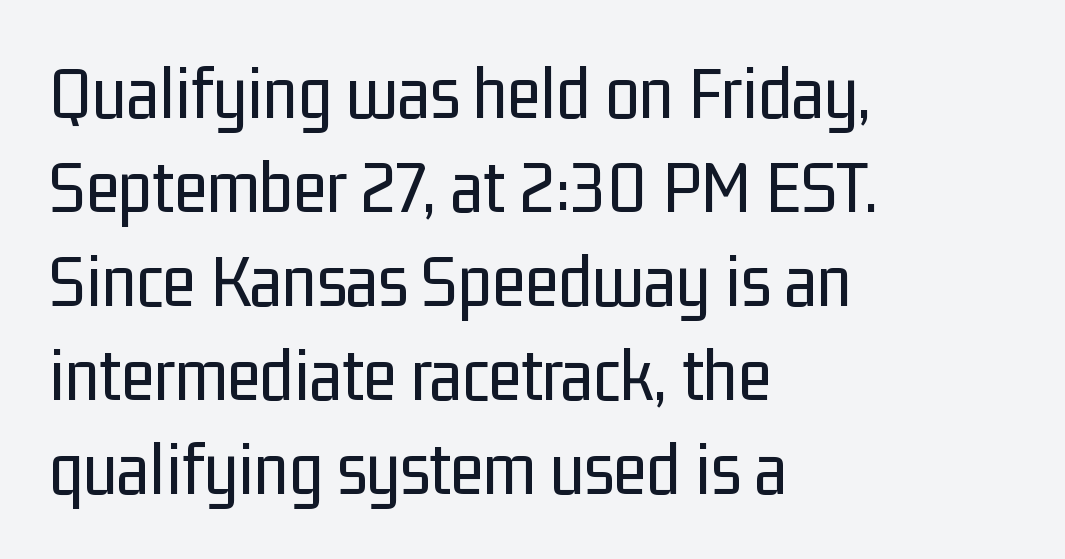
The image shows 77 px regular-weight, condensed sans-serif type, upright; set left-aligned, line spacing 1.22x, normal letter spacing, not underlined; low stroke contrast and a medium x-height.
